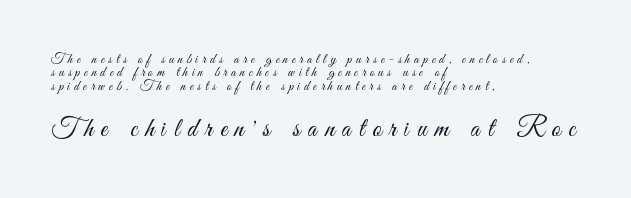
Q: Is the text bold? A: No.
Q: Is the text italic (slanted)? A: Yes.
Q: Is the text underlined? A: No.
Q: How is the paragraph aligned? A: Left-aligned.
Q: Is the spacing between letters normal or unusually wide? A: Unusually wide.
Q: Is the spacing between lines tight, normal or loose? A: Tight.
Q: Which block of text is set in a larger size, the first (top) or the second (bottom)? A: The second (bottom) one.
